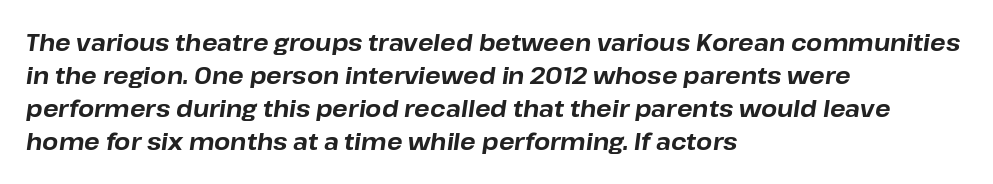
The image shows 23 px bold type, italic (leaning right); set left-aligned, normal line spacing (1.44x), normal letter spacing, not underlined.
